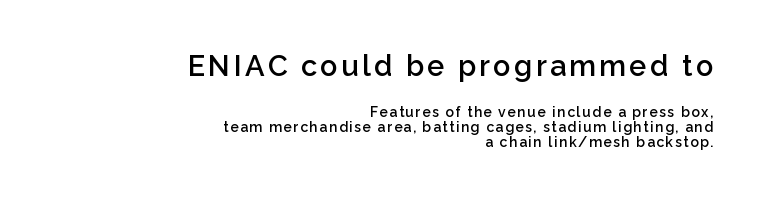
{"serif": "no", "italic": "no", "bold": "semi", "weight": "semibold", "width": "normal", "stroke_contrast": "low", "x_height": "medium", "monospaced": "no", "underline": "no", "align": "right", "line_spacing": "tight", "line_spacing_ratio": 1.08, "larger_block": "first", "size_ratio": 2.07, "glyph_px": 29}
